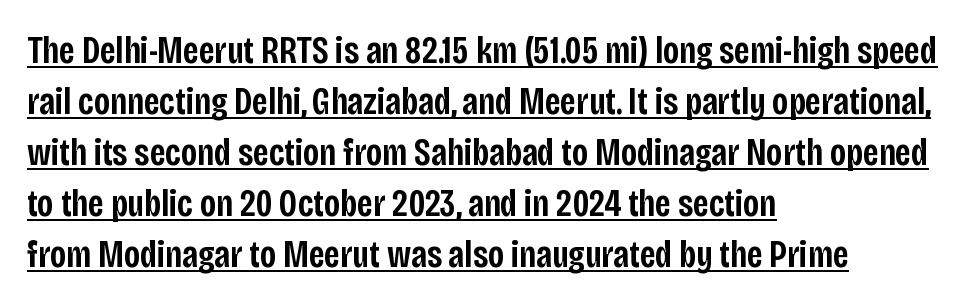
Tracking here is standard; glyphs follow each other at the usual distance. All the whitespace from short lines collects on the right. A fair bit of extra ink — the face is semibold, not bold. Vertically, the passage feels balanced, rows spaced as you'd expect. Think of a printed novel: that variable character pitch is what you see here.
